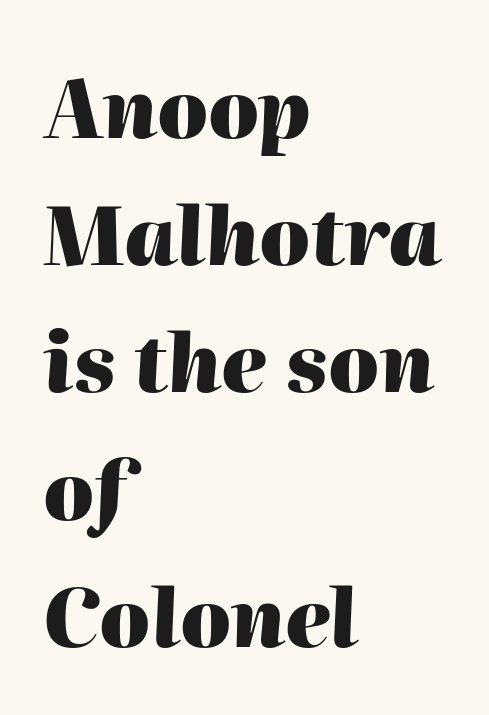
The image shows 80 px heavy type, italic (leaning right); set left-aligned, normal line spacing (1.59x), normal letter spacing, not underlined; high stroke contrast and a medium x-height.
